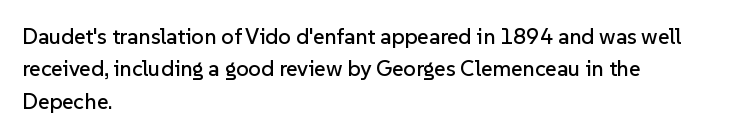
{"italic": "no", "underline": "no", "align": "left", "line_spacing": "normal", "line_spacing_ratio": 1.47, "letter_spacing": "normal", "letter_spacing_em": 0.0, "glyph_px": 22}
